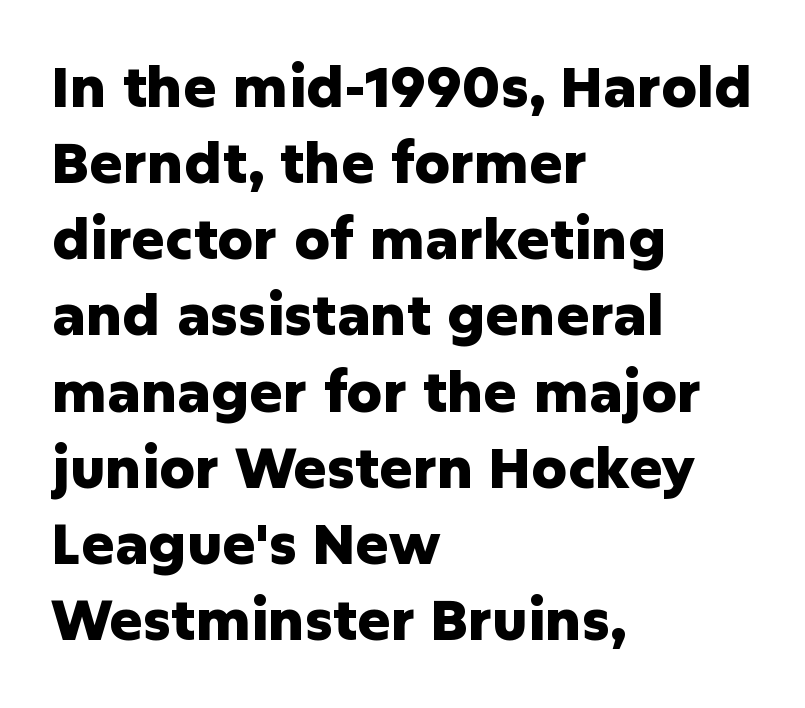
The image shows 56 px heavy sans-serif type, upright; set left-aligned, normal line spacing (1.36x), normal letter spacing, not underlined; low stroke contrast and a medium x-height.
